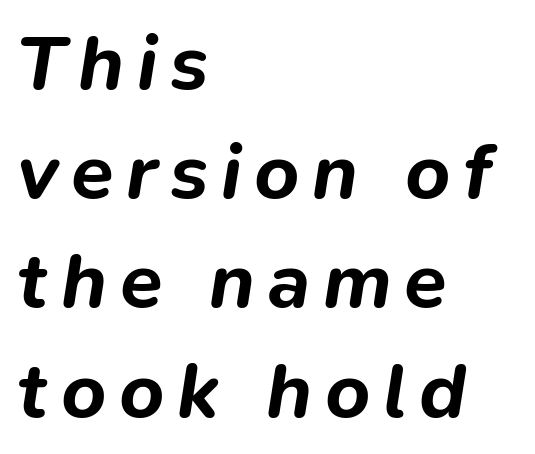
{"italic": "yes", "lean": "right", "slant_degrees": 9, "bold": "yes", "weight": "bold", "width": "normal", "stroke_contrast": "low", "x_height": "medium", "monospaced": "no", "underline": "no", "align": "left", "line_spacing": "normal", "line_spacing_ratio": 1.4, "glyph_px": 78}
